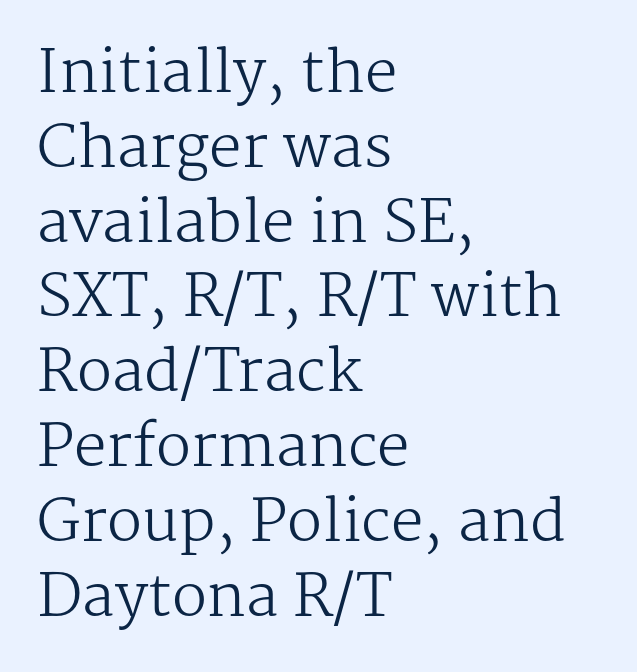
It's the straight-up-and-down kind of type. The face used here is proportionally spaced, like ordinary book or web type. Type without underlining. The strokes carry an ordinary text weight at most.
